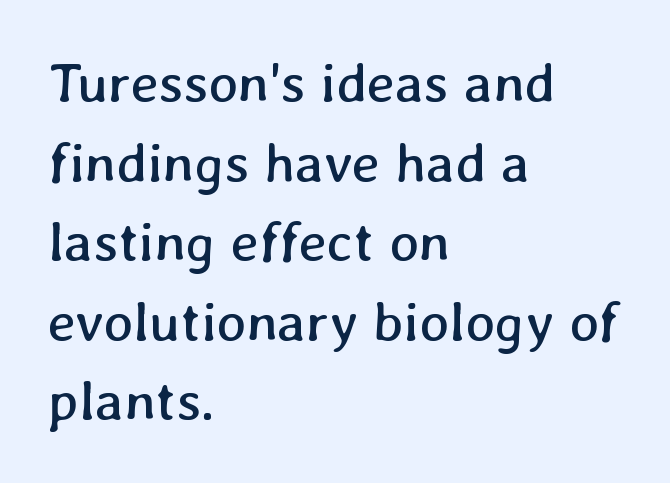
A quiet, ordinary-to-light weight characterises the typeface. Typeset ragged right — the left edge is the straight one. Reading down the column, the eye jumps a familiar distance to each next line. Do the characters align in a grid? No, the font is proportional.
